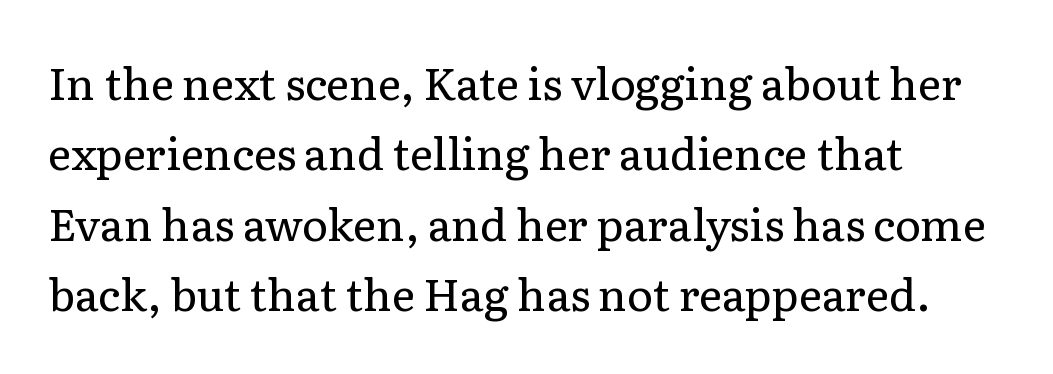
Q: Is the text bold? A: No.
Q: Is the text italic (slanted)? A: No, it is upright.
Q: Is the typeface a serif or a sans-serif typeface? A: Serif.
Q: Is the text underlined? A: No.
Q: How is the paragraph aligned? A: Left-aligned.
Q: Is the spacing between letters normal or unusually wide? A: Normal.
Q: Is the spacing between lines tight, normal or loose? A: Normal.
Q: Width (condensed, normal, or wide)? A: Normal.
Q: Stroke contrast? A: Low.
Q: x-height? A: Medium.
Q: Monospaced? A: No.
